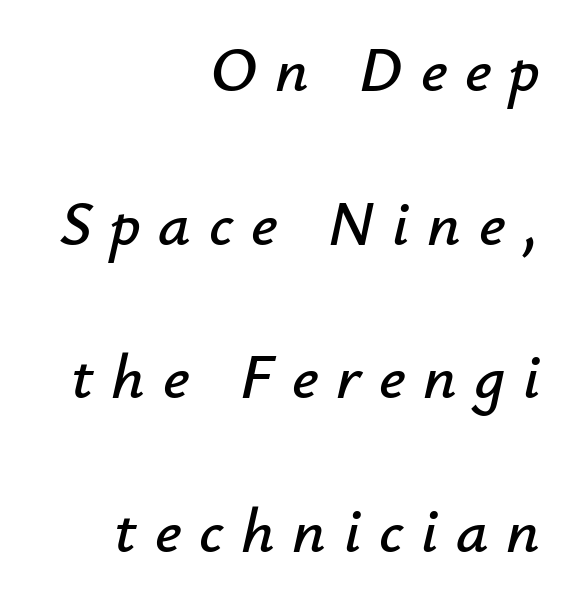
{"italic": "yes", "lean": "right", "slant_degrees": 12, "width": "normal", "stroke_contrast": "low", "x_height": "small", "monospaced": "no", "underline": "no", "align": "right", "line_spacing": "loose", "line_spacing_ratio": 2.4, "letter_spacing": "wide", "letter_spacing_em": 0.28, "glyph_px": 64}
